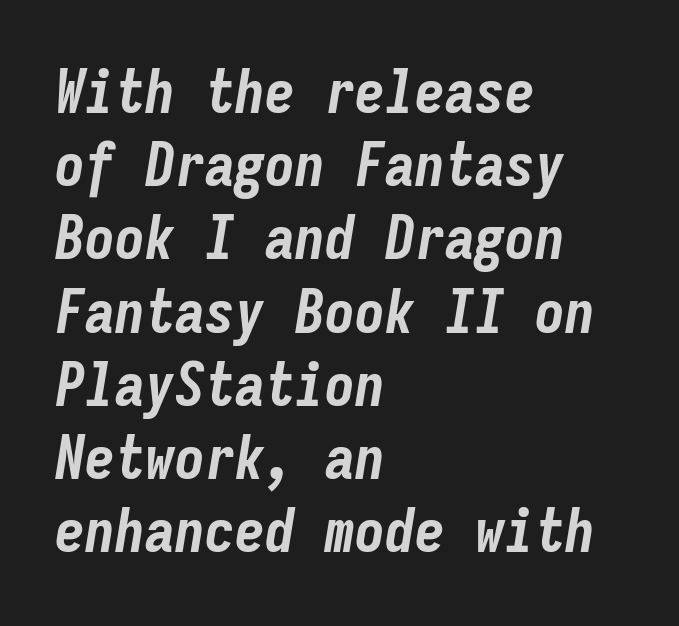
The image shows 60 px bold, condensed type, italic (leaning right), monospaced; set left-aligned, line spacing 1.22x, normal letter spacing, not underlined; low stroke contrast and a medium x-height.
